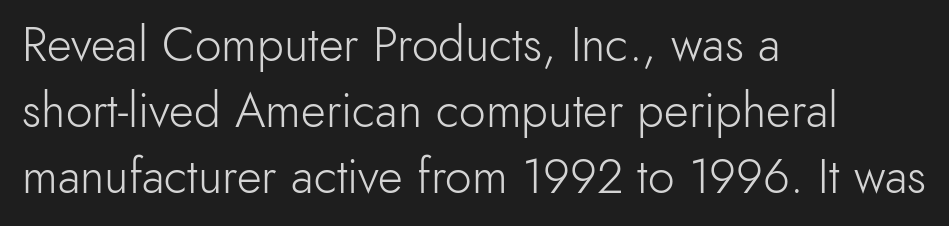
Q: Is the text bold? A: No.
Q: Is the text italic (slanted)? A: No, it is upright.
Q: Is the typeface a serif or a sans-serif typeface? A: Sans-serif.
Q: Is the text underlined? A: No.
Q: How is the paragraph aligned? A: Left-aligned.
Q: Is the spacing between letters normal or unusually wide? A: Normal.
Q: Is the spacing between lines tight, normal or loose? A: Normal.
Q: Width (condensed, normal, or wide)? A: Normal.
Q: x-height? A: Small.
Q: Monospaced? A: No.
